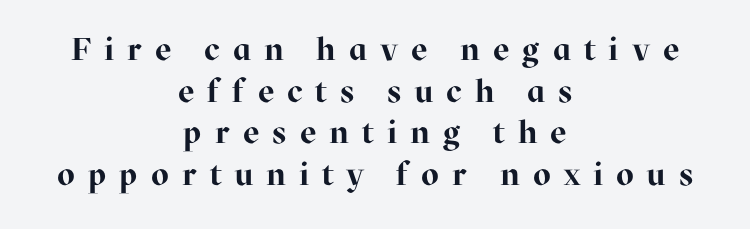
The image shows 32 px bold serif type, upright; set centered, normal line spacing (1.3x), unusually wide letter spacing (+0.41 em), not underlined; high stroke contrast and a medium x-height.
